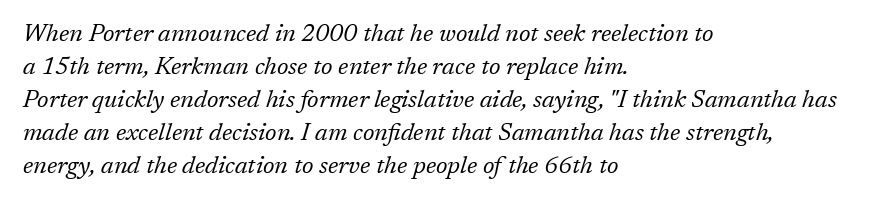
Q: Is the text bold? A: No.
Q: Is the text italic (slanted)? A: Yes, it leans right by about 17 degrees.
Q: Is the text underlined? A: No.
Q: How is the paragraph aligned? A: Left-aligned.
Q: Is the spacing between letters normal or unusually wide? A: Normal.
Q: Is the spacing between lines tight, normal or loose? A: Normal.
